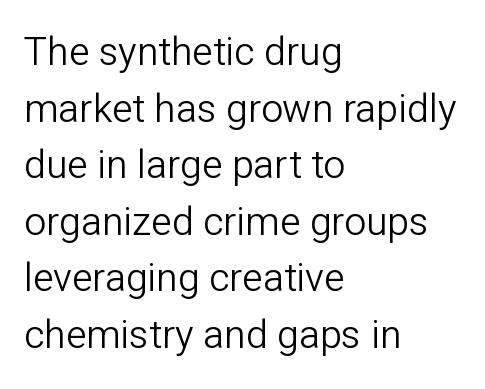
Each line starts at the same left margin while the right side varies. On a weight scale, this lands at 450 or below. A bare baseline throughout the passage. The space between consecutive lines is moderate. The line texture is even and compact thanks to regular tracking. Here the designer chose a conventional face with non-uniform glyph widths.
